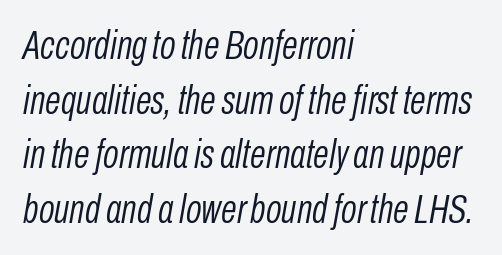
The image shows 41 px light, condensed type, italic (leaning right); set left-aligned, normal line spacing (1.33x), normal letter spacing, not underlined; low stroke contrast and a medium x-height.
